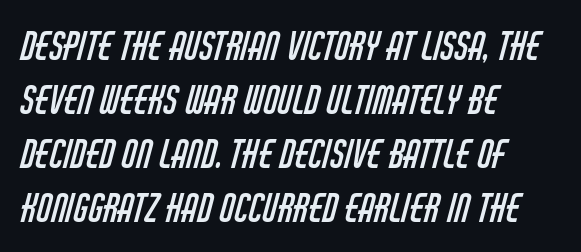
{"serif": "no", "bold": "no", "weight": "regular", "width": "condensed", "stroke_contrast": "low", "x_height": "large", "monospaced": "no", "underline": "no", "align": "left", "line_spacing": "normal", "line_spacing_ratio": 1.42, "letter_spacing": "normal", "letter_spacing_em": 0.0, "glyph_px": 38}
